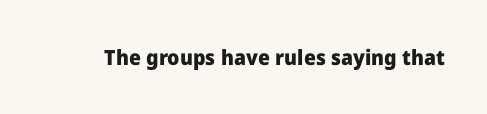
The image shows 21 px bold type, upright; set normal letter spacing, not underlined.
